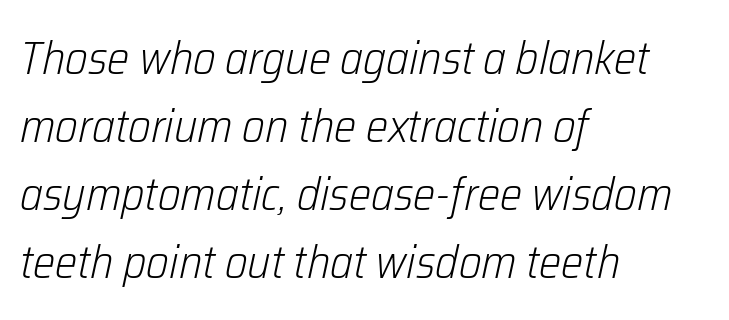
Q: Is the text bold? A: No.
Q: Is the text italic (slanted)? A: Yes, it leans right by about 12 degrees.
Q: Is the text underlined? A: No.
Q: How is the paragraph aligned? A: Left-aligned.
Q: Is the spacing between letters normal or unusually wide? A: Normal.
Q: Is the spacing between lines tight, normal or loose? A: Normal.
Q: Width (condensed, normal, or wide)? A: Condensed.
Q: Stroke contrast? A: Low.
Q: x-height? A: Medium.
Q: Monospaced? A: No.
